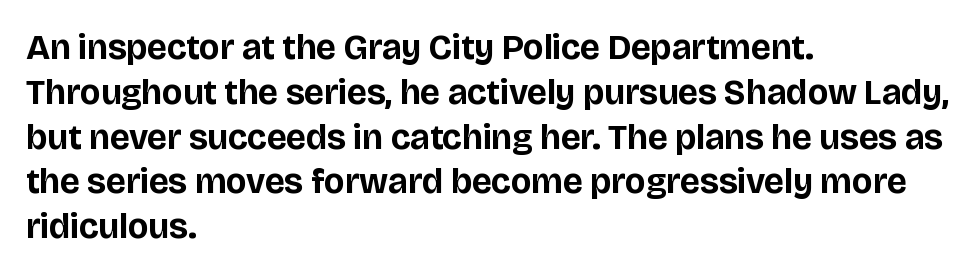
The image shows 35 px bold sans-serif type, upright; set left-aligned, normal line spacing (1.28x), normal letter spacing, not underlined; low stroke contrast and a large x-height.
